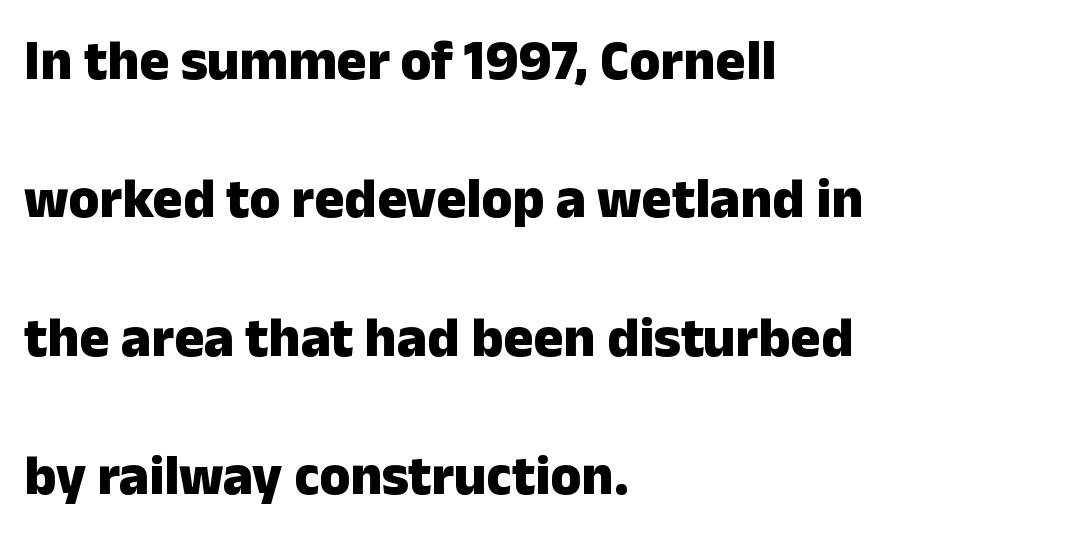
On the weight axis this lands at bold, roughly 700. The specimen reads as upright at a glance. This block would shrink considerably if given ordinary leading; it's expanded now. These lines are composed in type without serifs. These lines stack with their left ends in a neat column.
